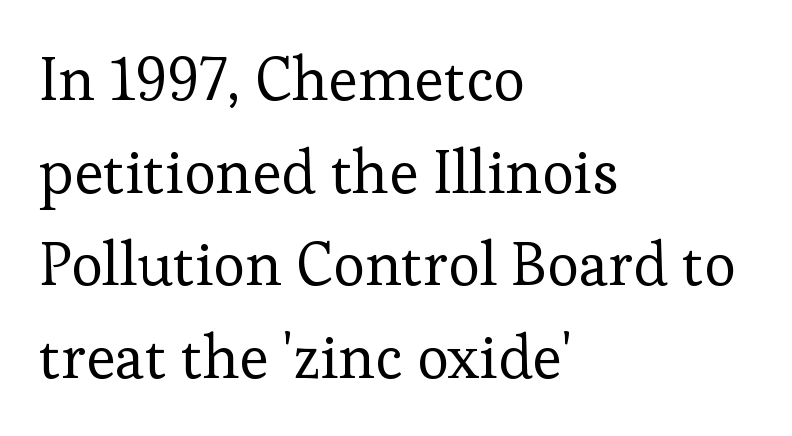
{"serif": "yes", "italic": "no", "bold": "no", "weight": "regular", "width": "normal", "stroke_contrast": "low", "x_height": "medium", "monospaced": "no", "underline": "no", "align": "left", "line_spacing": "normal", "line_spacing_ratio": 1.52, "letter_spacing": "normal", "letter_spacing_em": 0.0, "glyph_px": 61}
